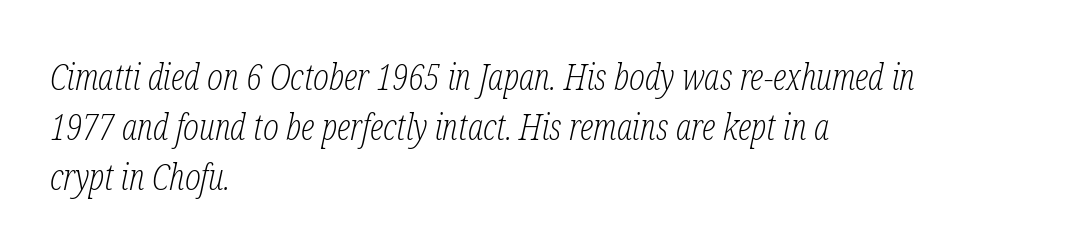
{"serif": "yes", "italic": "yes", "lean": "right", "slant_degrees": 12, "bold": "no", "weight": "light", "width": "condensed", "stroke_contrast": "low", "x_height": "medium", "monospaced": "no", "underline": "no", "align": "left", "line_spacing": "normal", "line_spacing_ratio": 1.35, "letter_spacing": "normal", "letter_spacing_em": 0.0, "glyph_px": 37}
